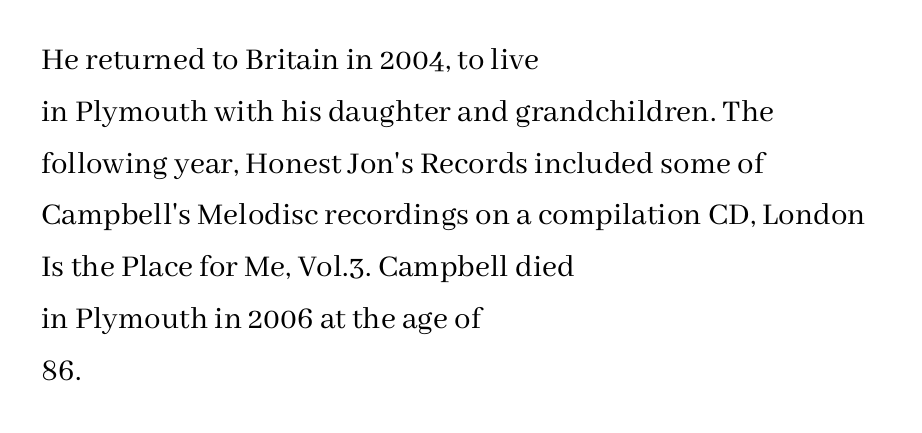
{"serif": "yes", "italic": "no", "bold": "no", "weight": "regular", "width": "normal", "stroke_contrast": "medium", "x_height": "medium", "monospaced": "no", "underline": "no", "align": "left", "line_spacing": "normal", "line_spacing_ratio": 1.57, "letter_spacing": "normal", "letter_spacing_em": 0.0, "glyph_px": 33}
